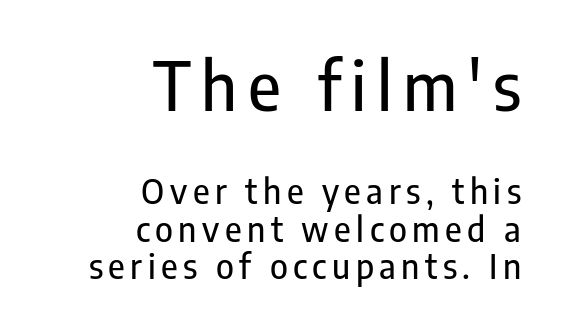
{"serif": "no", "italic": "no", "width": "condensed", "stroke_contrast": "low", "x_height": "medium", "monospaced": "no", "underline": "no", "align": "right", "line_spacing": "tight", "line_spacing_ratio": 1.1, "larger_block": "first", "size_ratio": 1.97, "glyph_px": 67}
